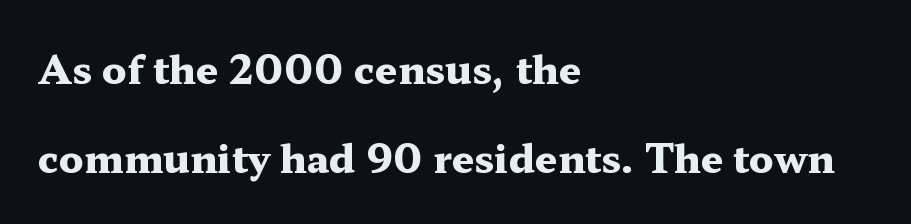
Q: Is the text bold? A: Yes.
Q: Is the text italic (slanted)? A: No, it is upright.
Q: Is the typeface a serif or a sans-serif typeface? A: Serif.
Q: Is the text underlined? A: No.
Q: How is the paragraph aligned? A: Left-aligned.
Q: Is the spacing between letters normal or unusually wide? A: Normal.
Q: Is the spacing between lines tight, normal or loose? A: Loose.
Q: Width (condensed, normal, or wide)? A: Wide.
Q: Stroke contrast? A: Medium.
Q: x-height? A: Medium.
Q: Monospaced? A: No.
